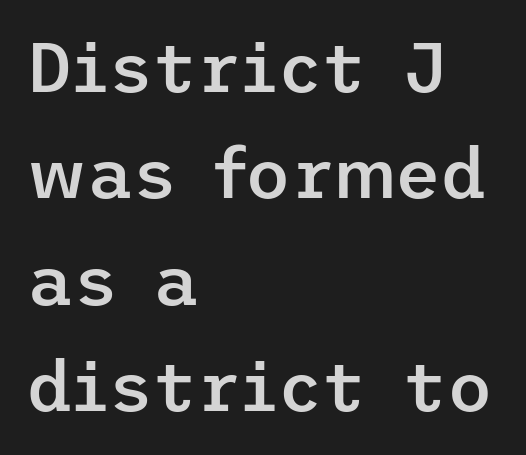
The image shows 70 px semibold sans-serif type, upright; set left-aligned, normal line spacing (1.52x), normal letter spacing, not underlined; low stroke contrast and a medium x-height.
